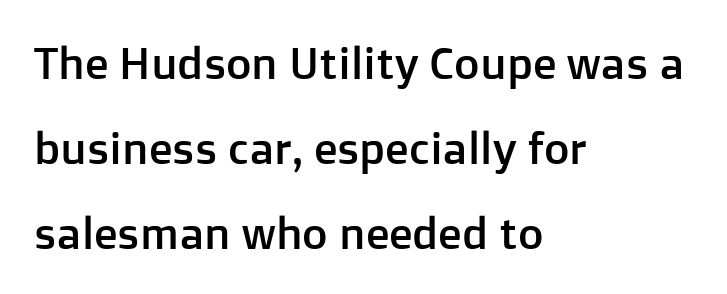
The image shows 44 px sans-serif type, upright; set left-aligned, loose line spacing (1.93x), normal letter spacing, not underlined; low stroke contrast and a medium x-height.
